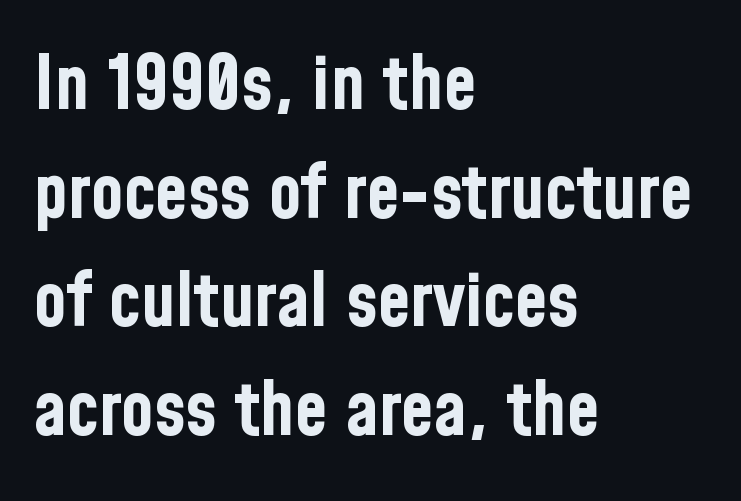
{"serif": "no", "italic": "no", "bold": "yes", "weight": "bold", "width": "condensed", "stroke_contrast": "low", "x_height": "medium", "monospaced": "no", "underline": "no", "align": "left", "line_spacing": "normal", "line_spacing_ratio": 1.45, "letter_spacing": "normal", "letter_spacing_em": 0.0, "glyph_px": 75}
